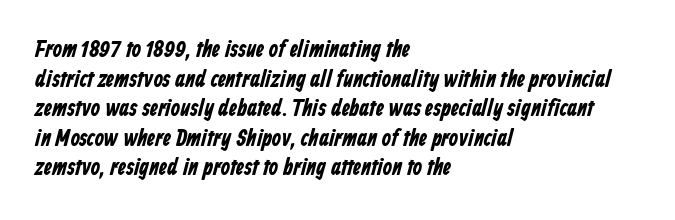
Q: Is the text bold? A: Yes.
Q: Is the text underlined? A: No.
Q: How is the paragraph aligned? A: Left-aligned.
Q: Is the spacing between letters normal or unusually wide? A: Normal.
